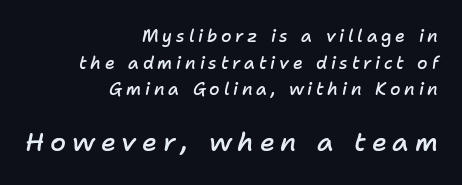
The image shows 26 px text type, italic (leaning right); set right-aligned, normal line spacing (1.56x), unusually wide letter spacing (+0.22 em), not underlined; the second (bottom) block is 1.53x larger.
